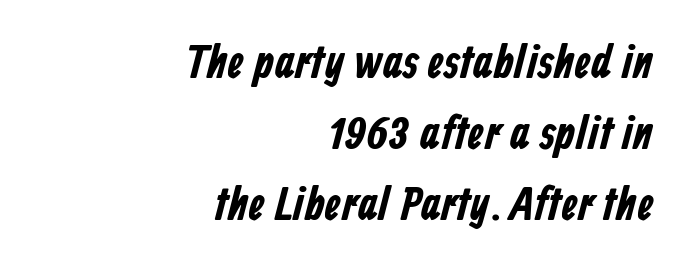
{"serif": "no", "width": "condensed", "stroke_contrast": "low", "x_height": "medium", "monospaced": "no", "underline": "no", "align": "right", "line_spacing": "normal", "line_spacing_ratio": 1.51, "letter_spacing": "normal", "letter_spacing_em": 0.0, "glyph_px": 47}
